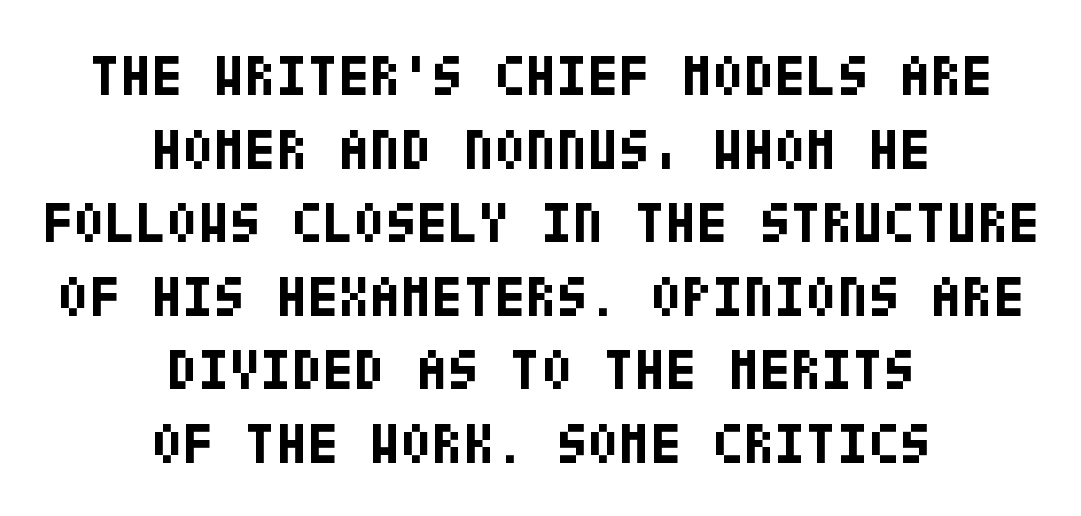
Q: Is the text bold? A: Yes.
Q: Is the text italic (slanted)? A: No, it is upright.
Q: Is the typeface a serif or a sans-serif typeface? A: Sans-serif.
Q: Is the text underlined? A: No.
Q: How is the paragraph aligned? A: Centered.
Q: Is the spacing between letters normal or unusually wide? A: Normal.
Q: Is the spacing between lines tight, normal or loose? A: Normal.
Q: Width (condensed, normal, or wide)? A: Condensed.
Q: Stroke contrast? A: Low.
Q: x-height? A: Large.
